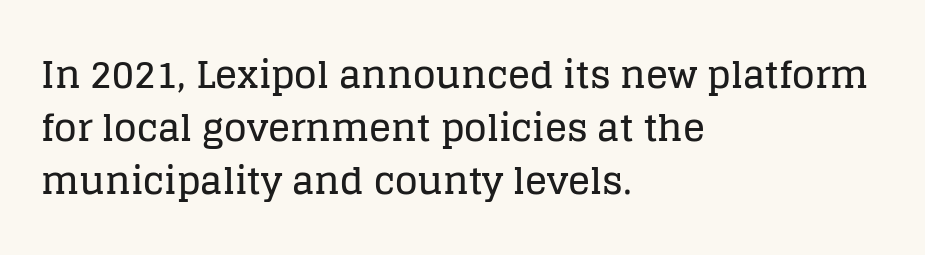
A typesetter would mark this as roman, not italic. Every row of glyphs begins at an identical x-position on the left. Evenly set lines give the paragraph a standard silhouette. Honestly, the letter spacing is just normal — you wouldn't notice it. This sample has the flowing, uneven cadence of proportional lettering.
